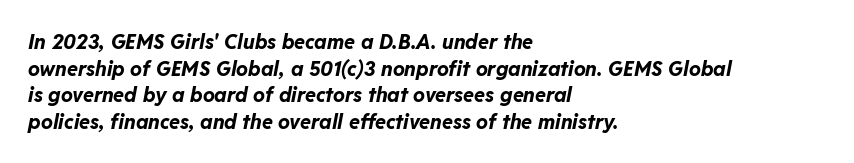
Check the space under the baseline: it is left empty. Successive baselines arrive at the customary interval. The letterforms sit shoulder to shoulder at normal distance. Where is the straight margin? On the left. The face used here has a pronounced slope to its letters.
